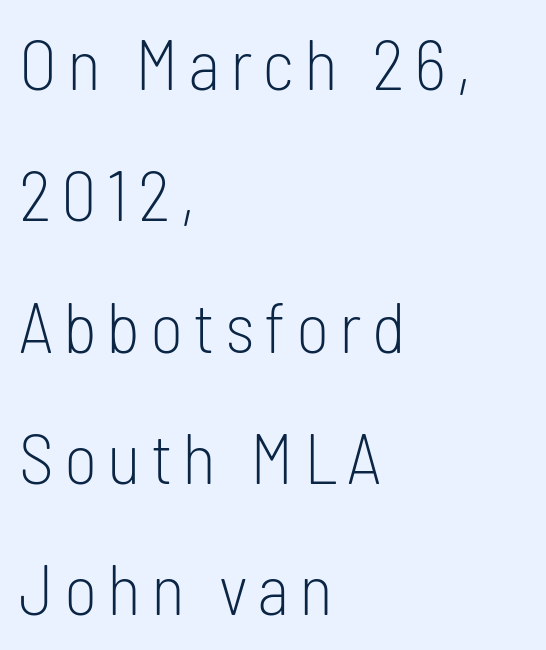
Q: Is the text bold? A: No.
Q: Is the text italic (slanted)? A: No, it is upright.
Q: Is the typeface a serif or a sans-serif typeface? A: Sans-serif.
Q: Is the text underlined? A: No.
Q: How is the paragraph aligned? A: Left-aligned.
Q: Width (condensed, normal, or wide)? A: Condensed.
Q: Stroke contrast? A: Low.
Q: x-height? A: Medium.
Q: Monospaced? A: No.
